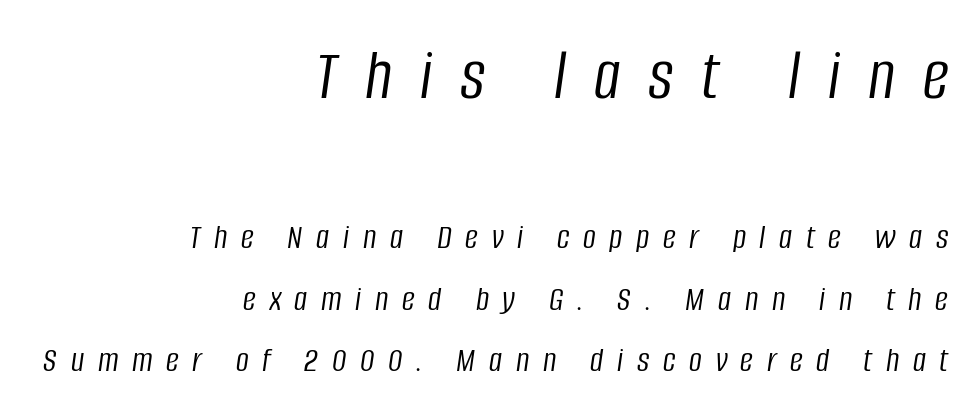
This sample has the flowing, uneven cadence of proportional lettering. Visually, the top section dominates because its glyphs are scaled up. Stem width sits at or under what a default text font uses. Observe the lean: these are italic letterforms. The rag falls on the left side of this text block. These lines have a slow, spaced-out rhythm from letter to letter.
